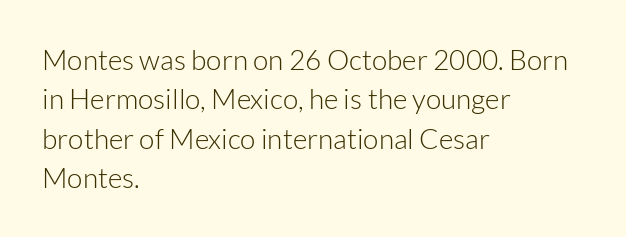
Q: Is the text bold? A: No.
Q: Is the text italic (slanted)? A: No, it is upright.
Q: Is the typeface a serif or a sans-serif typeface? A: Sans-serif.
Q: Is the text underlined? A: No.
Q: How is the paragraph aligned? A: Left-aligned.
Q: Is the spacing between letters normal or unusually wide? A: Normal.
Q: Is the spacing between lines tight, normal or loose? A: Normal.
Q: Width (condensed, normal, or wide)? A: Normal.
Q: Stroke contrast? A: Low.
Q: x-height? A: Medium.
Q: Monospaced? A: No.
